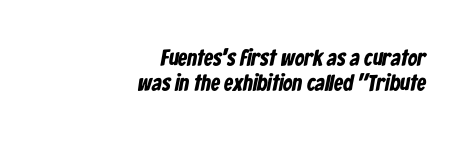
The image shows 23 px bold type; set right-aligned, tight line spacing (1.08x), normal letter spacing, not underlined.
